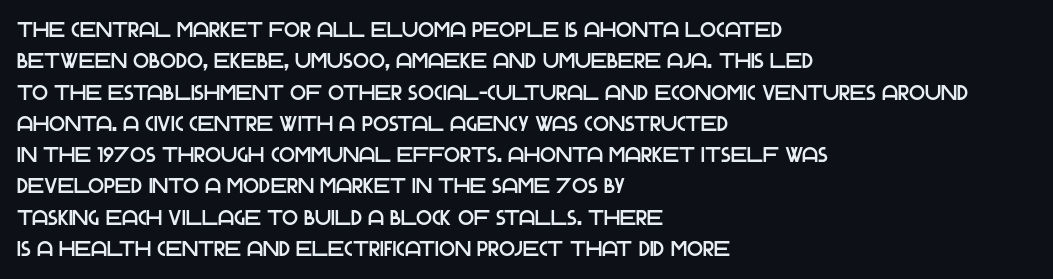
The image shows 21 px text type, upright; set left-aligned, normal line spacing (1.49x), normal letter spacing, not underlined.
